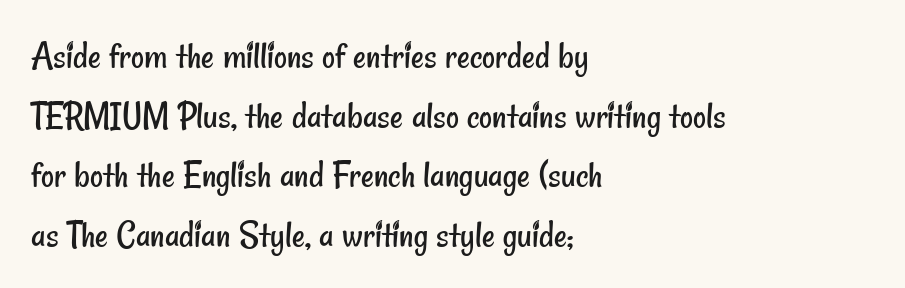
The image shows 40 px regular-weight, condensed sans-serif type; set left-aligned, normal line spacing (1.49x), normal letter spacing, not underlined; low stroke contrast and a small x-height.
